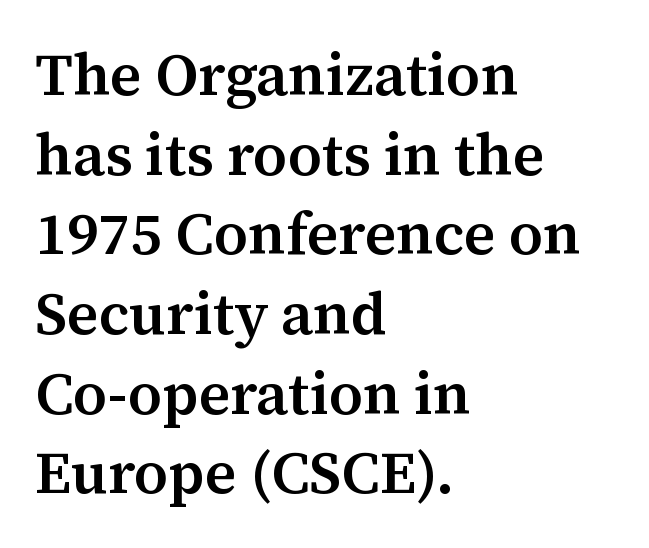
Q: Is the text bold? A: Semi-bold.
Q: Is the text italic (slanted)? A: No, it is upright.
Q: Is the typeface a serif or a sans-serif typeface? A: Serif.
Q: Is the text underlined? A: No.
Q: How is the paragraph aligned? A: Left-aligned.
Q: Is the spacing between letters normal or unusually wide? A: Normal.
Q: Is the spacing between lines tight, normal or loose? A: Normal.
Q: Width (condensed, normal, or wide)? A: Normal.
Q: Stroke contrast? A: Medium.
Q: x-height? A: Medium.
Q: Monospaced? A: No.
